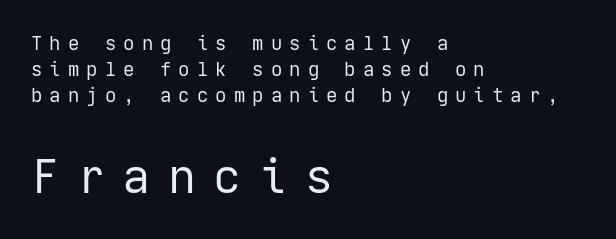
Q: Is the text bold? A: No.
Q: Is the text italic (slanted)? A: No, it is upright.
Q: Is the typeface a serif or a sans-serif typeface? A: Sans-serif.
Q: Is the text underlined? A: No.
Q: How is the paragraph aligned? A: Left-aligned.
Q: Is the spacing between letters normal or unusually wide? A: Unusually wide.
Q: Is the spacing between lines tight, normal or loose? A: Normal.
Q: Which block of text is set in a larger size, the first (top) or the second (bottom)? A: The second (bottom) one.
Q: Width (condensed, normal, or wide)? A: Normal.
Q: Stroke contrast? A: Low.
Q: x-height? A: Medium.
